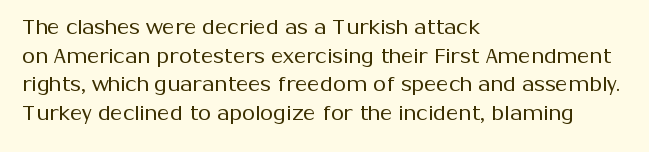
The image shows 21 px text type, upright; set left-aligned, normal line spacing (1.36x), normal letter spacing, not underlined.
